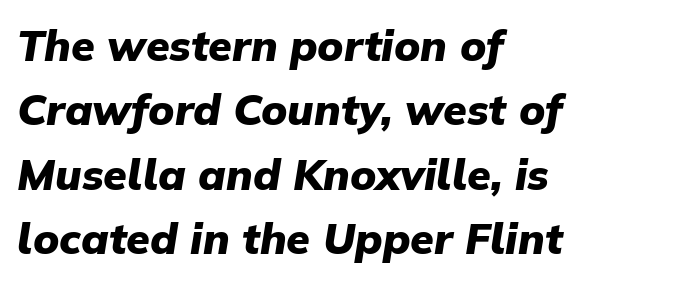
The image shows 43 px heavy type, italic (leaning right); set left-aligned, normal line spacing (1.5x), normal letter spacing, not underlined; low stroke contrast and a medium x-height.
